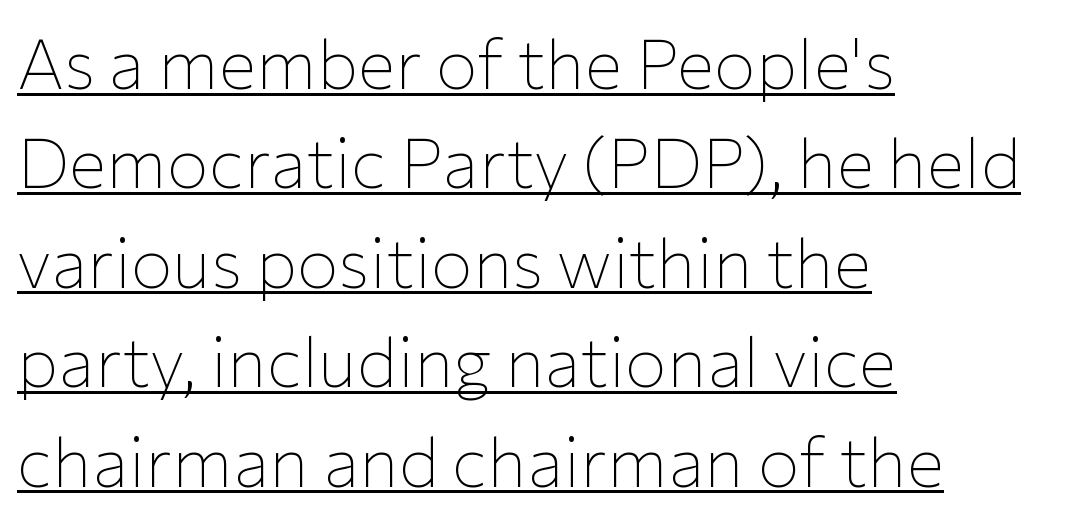
The image shows 70 px thin sans-serif type, upright; set left-aligned, normal line spacing (1.42x), normal letter spacing, underlined; low stroke contrast and a medium x-height.
